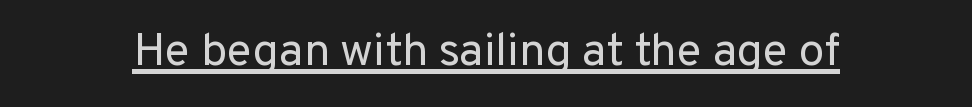
{"serif": "no", "italic": "no", "bold": "no", "weight": "regular", "width": "normal", "stroke_contrast": "low", "x_height": "medium", "monospaced": "no", "underline": "yes", "letter_spacing": "normal", "letter_spacing_em": 0.0, "glyph_px": 46}
